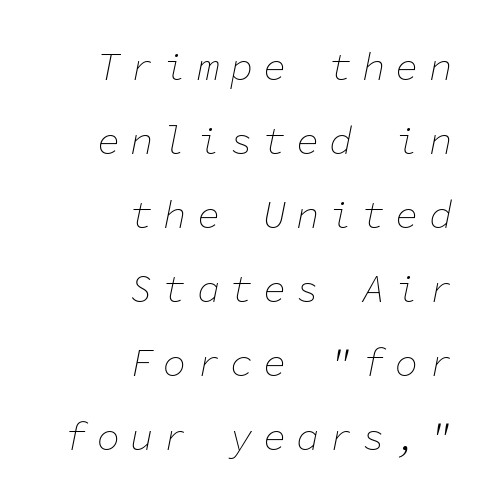
The image shows 39 px thin type, italic (leaning right), monospaced; set right-aligned, loose line spacing (1.9x), unusually wide letter spacing (+0.25 em), not underlined; low stroke contrast and a medium x-height.
